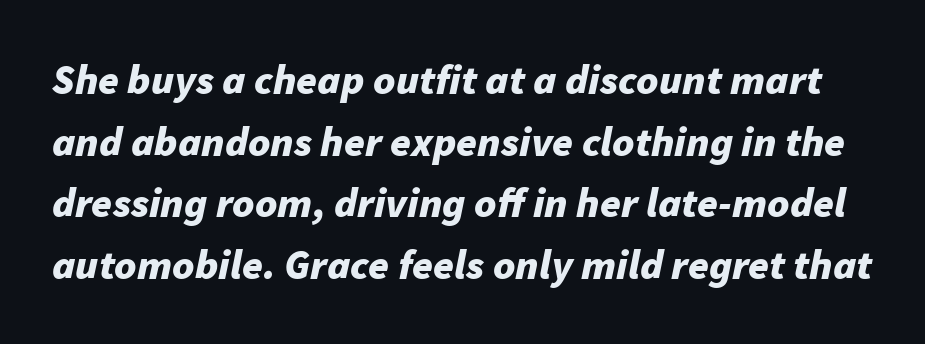
{"italic": "yes", "lean": "right", "slant_degrees": 11, "bold": "yes", "weight": "bold", "width": "normal", "stroke_contrast": "low", "x_height": "medium", "monospaced": "no", "underline": "no", "line_spacing": "normal", "line_spacing_ratio": 1.47, "letter_spacing": "normal", "letter_spacing_em": 0.0, "glyph_px": 42}
